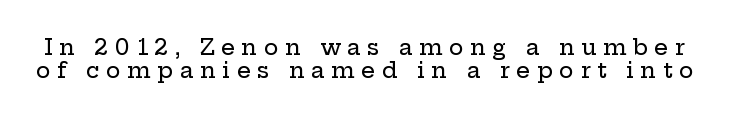
{"italic": "no", "underline": "no", "line_spacing": "tight", "line_spacing_ratio": 1.05, "letter_spacing": "wide", "letter_spacing_em": 0.29, "glyph_px": 22}
